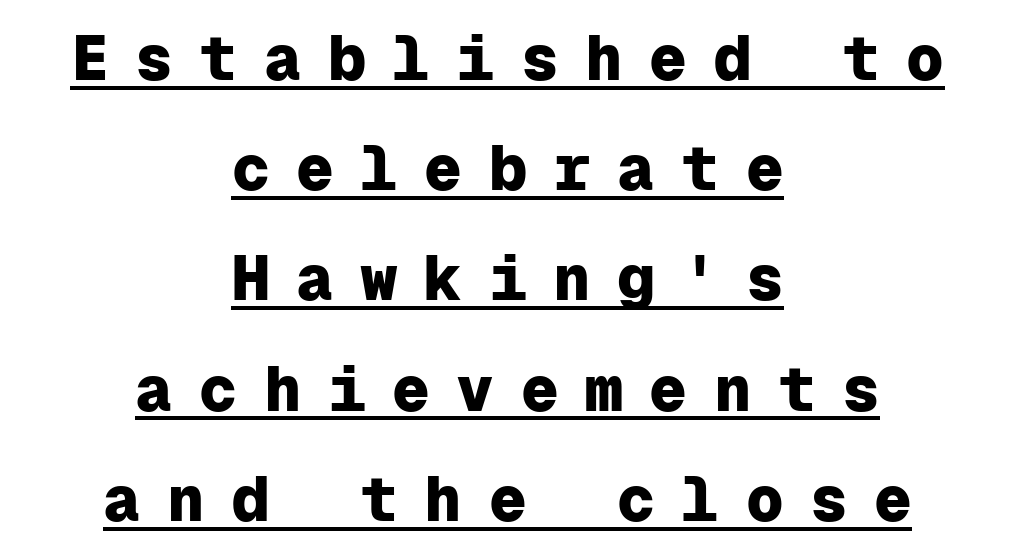
The image shows 63 px heavy sans-serif type, upright, monospaced; set centered, line spacing 1.75x, unusually wide letter spacing (+0.42 em), underlined; low stroke contrast and a medium x-height.
